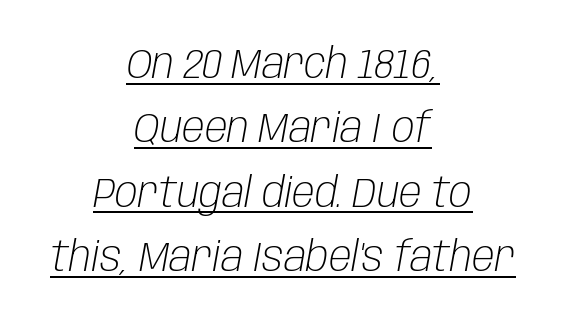
The specimen reads as italic at a glance. Is this a fixed-width face? No — the glyphs have proportional, varying widths. This reads as an unemphasized weight, regular at the heaviest. Line starts and ends both wander, symmetrically.
